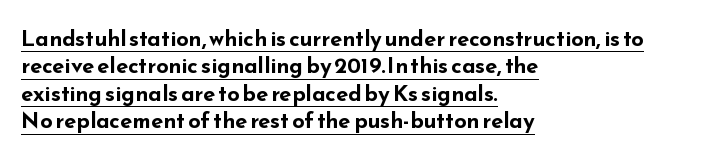
Q: Is the text bold? A: Yes.
Q: Is the text italic (slanted)? A: No, it is upright.
Q: Is the text underlined? A: Yes.
Q: How is the paragraph aligned? A: Left-aligned.
Q: Is the spacing between letters normal or unusually wide? A: Normal.
Q: Is the spacing between lines tight, normal or loose? A: Normal.
